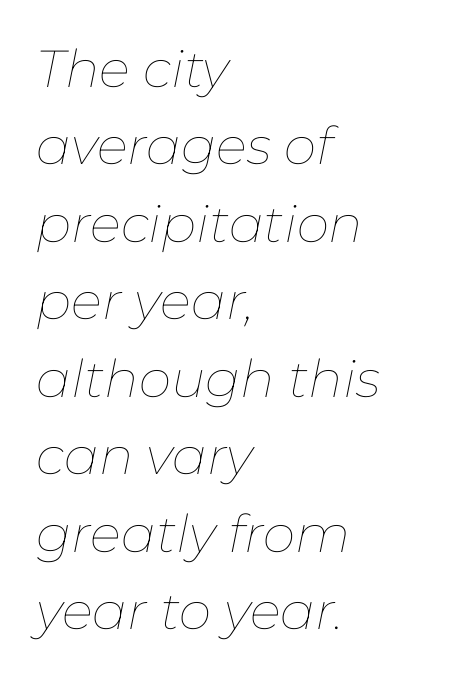
{"italic": "yes", "lean": "right", "slant_degrees": 11, "bold": "no", "weight": "thin", "width": "normal", "stroke_contrast": "low", "x_height": "medium", "monospaced": "no", "underline": "no", "align": "left", "line_spacing": "normal", "line_spacing_ratio": 1.49, "letter_spacing": "normal", "letter_spacing_em": 0.0, "glyph_px": 52}
